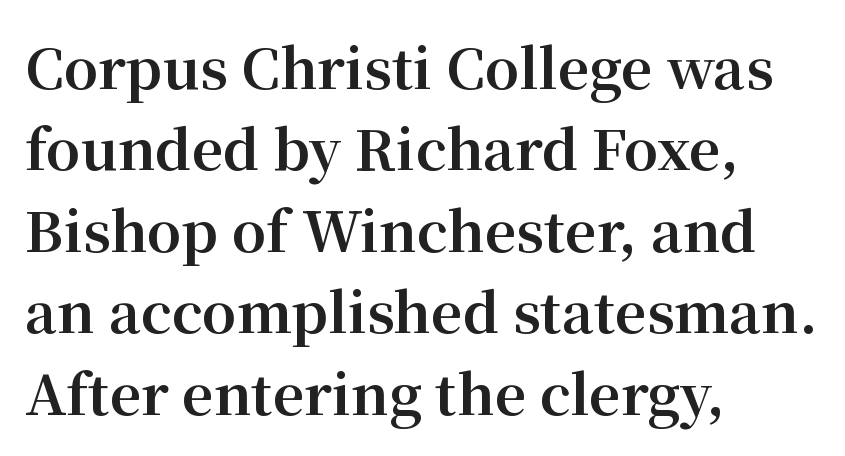
{"serif": "yes", "italic": "no", "bold": "yes", "weight": "bold", "width": "normal", "stroke_contrast": "medium", "x_height": "medium", "monospaced": "no", "underline": "no", "align": "left", "line_spacing": "normal", "line_spacing_ratio": 1.48, "letter_spacing": "normal", "letter_spacing_em": 0.0, "glyph_px": 55}
